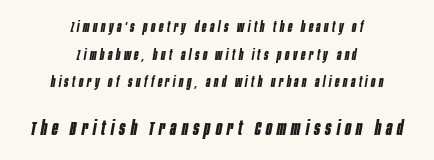
In terms of leading, this rendering errs on the spacious side. Spacing between characters has been opened up far beyond the box default. Does the weight exceed regular? Yes, all the way to bold. The space beneath each line is pristine and unruled. These lines were composed using italics. If you folded the block vertically in half, each line would mirror itself in length.
